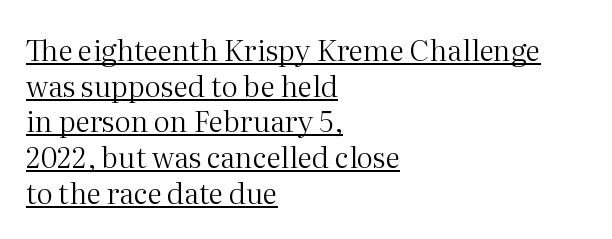
Q: Is the text bold? A: No.
Q: Is the text italic (slanted)? A: No, it is upright.
Q: Is the typeface a serif or a sans-serif typeface? A: Serif.
Q: Is the text underlined? A: Yes.
Q: How is the paragraph aligned? A: Left-aligned.
Q: Is the spacing between letters normal or unusually wide? A: Normal.
Q: Width (condensed, normal, or wide)? A: Normal.
Q: Stroke contrast? A: Medium.
Q: x-height? A: Medium.
Q: Monospaced? A: No.
